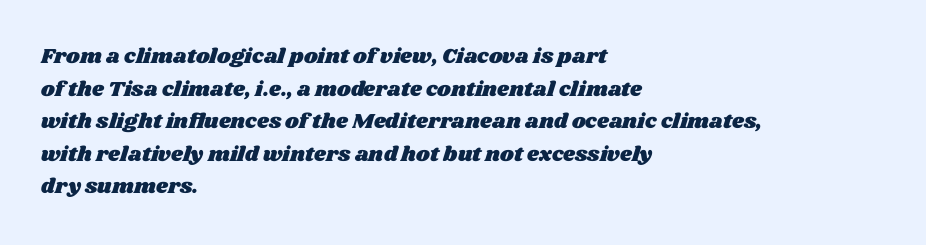
How are the letters spaced? Ordinarily, with no added tracking. The typesetter chose a ragged-right arrangement here. Rule under the text: the space is simply empty. Each new line begins a customary step beneath the previous one.
